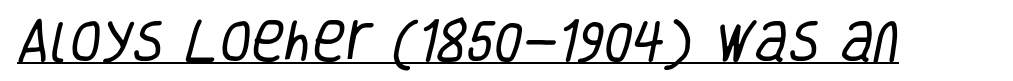
Letterform terminals end flat and unadorned throughout the passage. This sample carries an underscore along the baseline area. Vertical stems look standard width or narrower in stroke. The type is set solid horizontally, with unmodified tracking. Do the characters align in a grid? No, the font is proportional.
